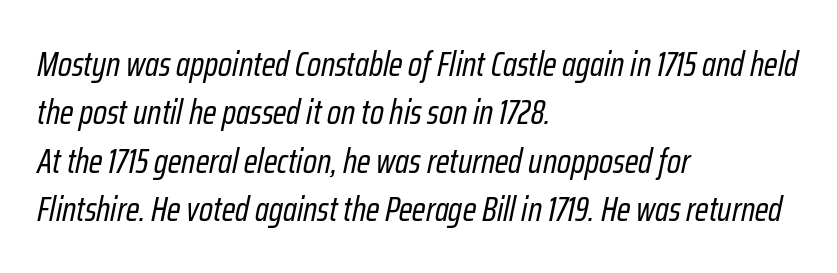
Q: Is the text bold? A: No.
Q: Is the text italic (slanted)? A: Yes, it leans right by about 12 degrees.
Q: Is the text underlined? A: No.
Q: How is the paragraph aligned? A: Left-aligned.
Q: Is the spacing between letters normal or unusually wide? A: Normal.
Q: Is the spacing between lines tight, normal or loose? A: Normal.
Q: Width (condensed, normal, or wide)? A: Condensed.
Q: Stroke contrast? A: Low.
Q: x-height? A: Medium.
Q: Monospaced? A: No.
